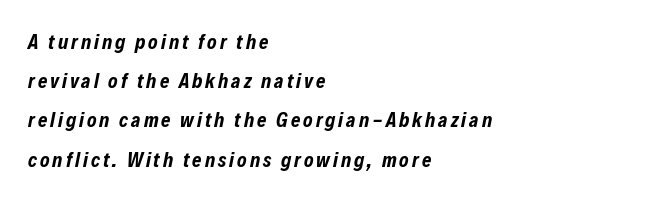
Q: Is the text bold? A: Yes.
Q: Is the text italic (slanted)? A: Yes, it leans right by about 12 degrees.
Q: Is the text underlined? A: No.
Q: How is the paragraph aligned? A: Left-aligned.
Q: Is the spacing between lines tight, normal or loose? A: Loose.
